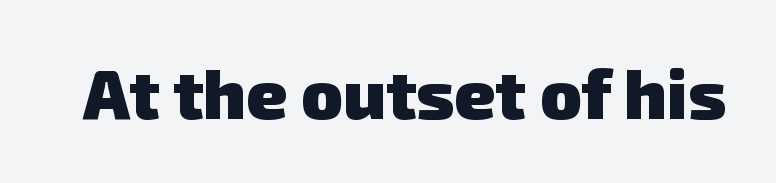
{"serif": "no", "bold": "yes", "weight": "heavy", "width": "normal", "stroke_contrast": "low", "x_height": "medium", "monospaced": "no", "underline": "no", "letter_spacing": "normal", "letter_spacing_em": 0.0, "glyph_px": 69}
